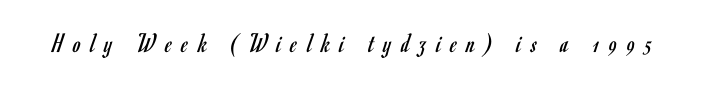
{"serif": "no", "bold": "no", "weight": "regular", "width": "condensed", "stroke_contrast": "low", "x_height": "small", "monospaced": "no", "underline": "no", "letter_spacing": "wide", "letter_spacing_em": 0.35, "glyph_px": 28}
